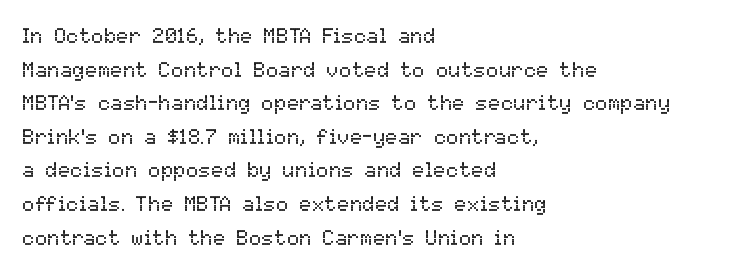
Q: Is the text bold? A: No.
Q: Is the text italic (slanted)? A: No, it is upright.
Q: Is the text underlined? A: No.
Q: How is the paragraph aligned? A: Left-aligned.
Q: Is the spacing between letters normal or unusually wide? A: Normal.
Q: Is the spacing between lines tight, normal or loose? A: Normal.
